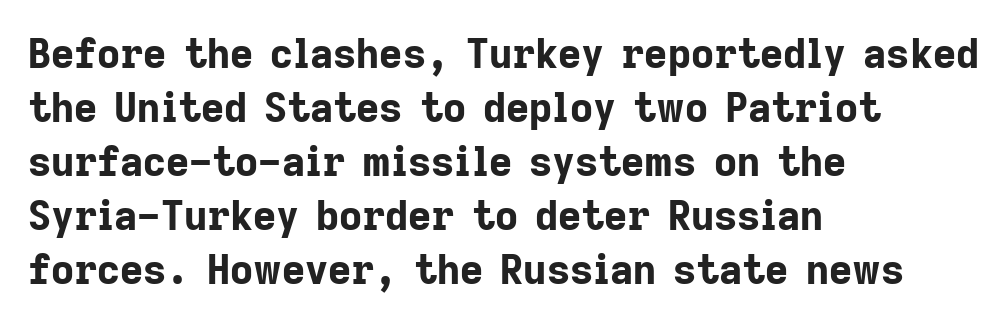
The image shows 40 px bold sans-serif type, upright; set left-aligned, normal line spacing (1.35x), normal letter spacing, not underlined; low stroke contrast and a medium x-height.
